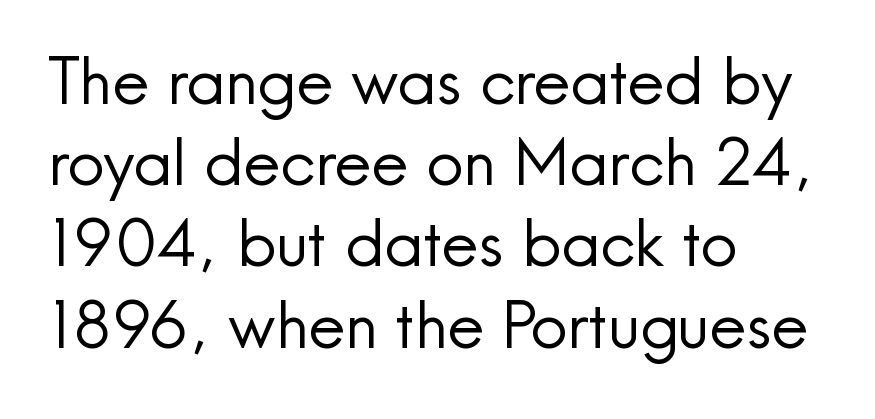
The passage shown is typeset with a sans-serif family. Posture: vertical. A light-to-regular cut is what we see here. The setting favours the left margin, as ordinary paragraphs usually do.
